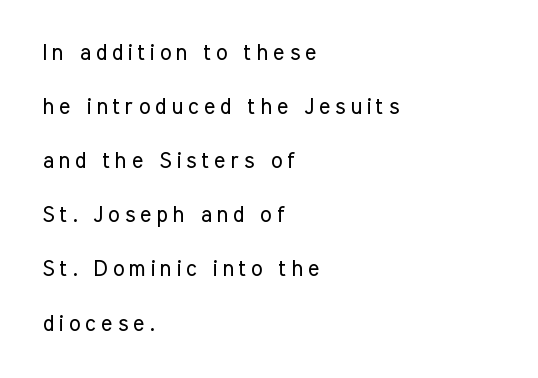
Q: Is the text bold? A: No.
Q: Is the text italic (slanted)? A: No, it is upright.
Q: Is the text underlined? A: No.
Q: How is the paragraph aligned? A: Left-aligned.
Q: Is the spacing between letters normal or unusually wide? A: Unusually wide.
Q: Is the spacing between lines tight, normal or loose? A: Loose.
